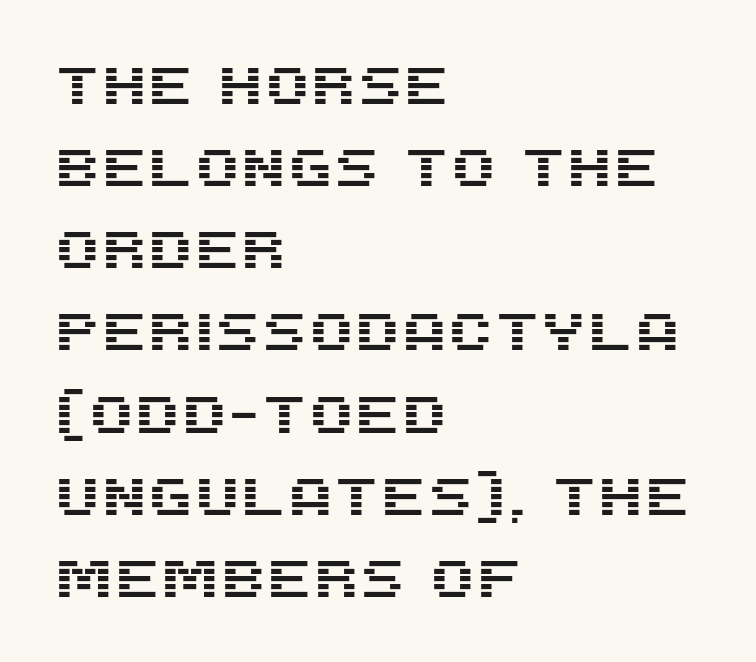
Is the letter spacing exaggerated? No — it looks like the ordinary default. Observe the absence of serifs on each vertical stroke in this sample. One-word summary of the alignment: left. If you drew a line through each stem, it would be perfectly vertical. These lines sit exactly where default settings would place them. The letters advance in unequal steps, a hallmark of proportional type.
